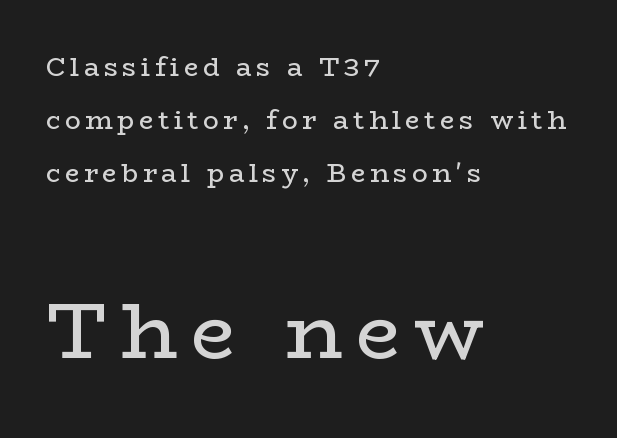
Q: Is the text bold? A: No.
Q: Is the text italic (slanted)? A: No, it is upright.
Q: Is the typeface a serif or a sans-serif typeface? A: Serif.
Q: Is the text underlined? A: No.
Q: How is the paragraph aligned? A: Left-aligned.
Q: Is the spacing between lines tight, normal or loose? A: Loose.
Q: Which block of text is set in a larger size, the first (top) or the second (bottom)? A: The second (bottom) one.
Q: Width (condensed, normal, or wide)? A: Wide.
Q: Stroke contrast? A: Low.
Q: x-height? A: Medium.
Q: Monospaced? A: No.
